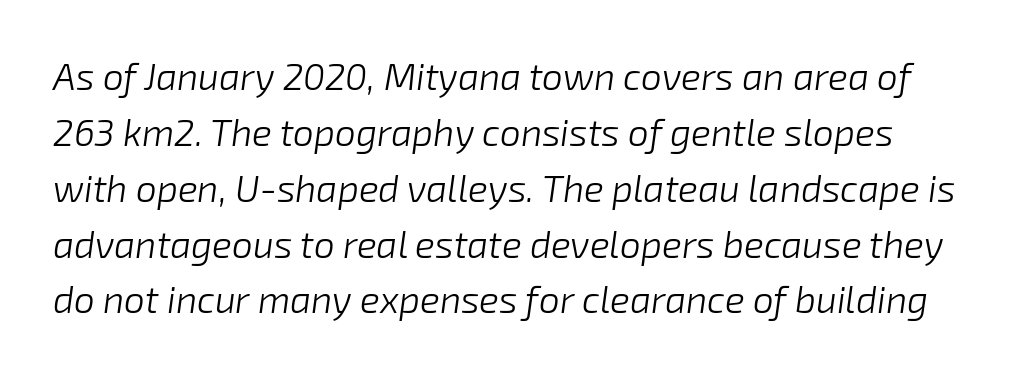
The image shows 37 px light type, italic (leaning right); set normal line spacing (1.51x), normal letter spacing, not underlined; low stroke contrast and a medium x-height.
